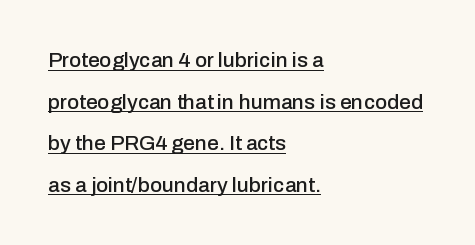
{"italic": "no", "underline": "yes", "align": "left", "line_spacing": "loose", "line_spacing_ratio": 1.98, "letter_spacing": "normal", "letter_spacing_em": 0.0, "glyph_px": 21}
